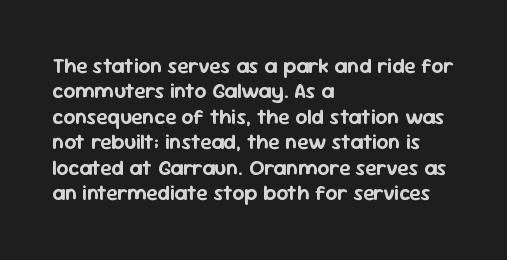
Short and long lines alike share a common starting point at left. Letters rest on an invisible, unmarked baseline. No extra tracking has been applied to these lines. Is there any slant? The stems are plumb.
